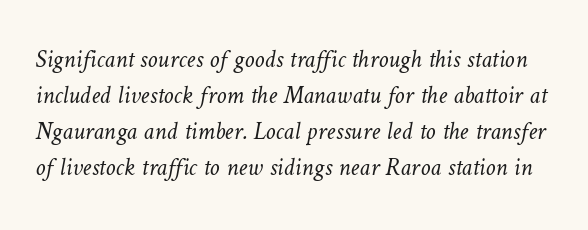
Q: Is the text bold? A: No.
Q: Is the text underlined? A: No.
Q: Is the spacing between letters normal or unusually wide? A: Normal.
Q: Is the spacing between lines tight, normal or loose? A: Normal.
